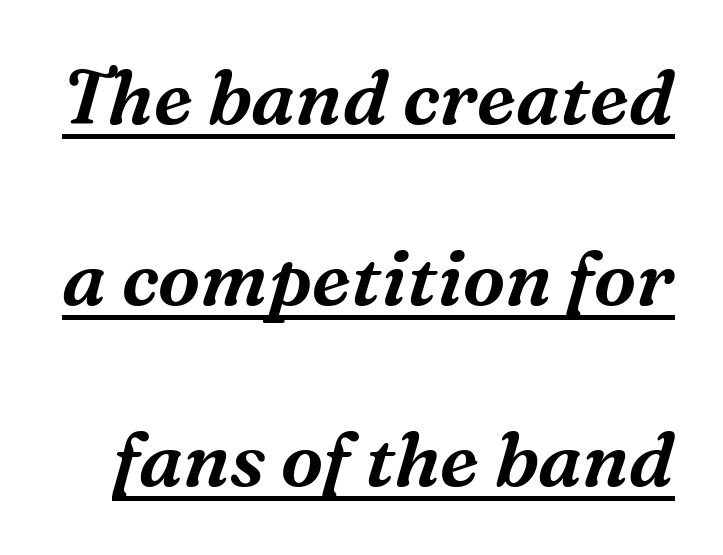
This sample uses an oblique cut, with every glyph tilted off the vertical. A continuous stroke trails under the words, as in a hyperlink. Whoever set this chose breathing room over compactness in the vertical rhythm. The passage shown is typeset with a serif family. The rendering keeps characters at their native spacing.
